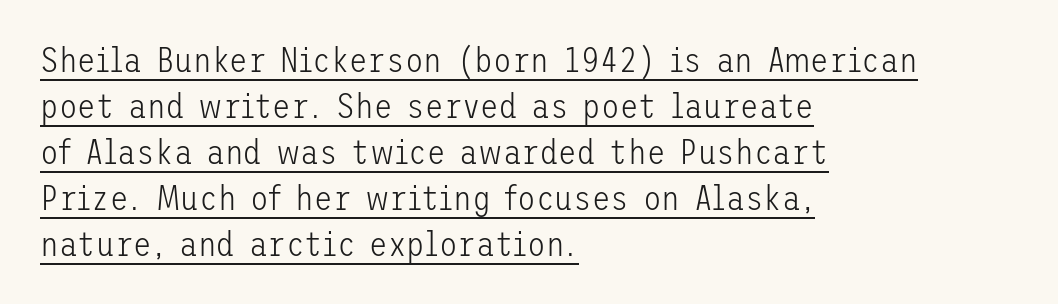
{"serif": "no", "italic": "no", "bold": "no", "weight": "light", "width": "normal", "stroke_contrast": "low", "x_height": "medium", "underline": "yes", "align": "left", "line_spacing": "normal", "line_spacing_ratio": 1.35, "letter_spacing": "normal", "letter_spacing_em": 0.0, "glyph_px": 34}
